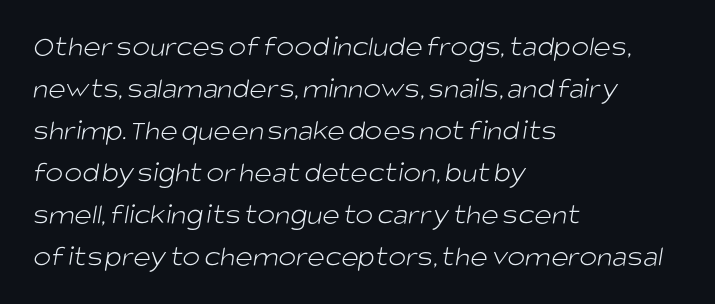
{"serif": "no", "bold": "no", "weight": "light", "width": "normal", "stroke_contrast": "low", "x_height": "large", "monospaced": "no", "underline": "no", "align": "left", "line_spacing": "normal", "line_spacing_ratio": 1.4, "letter_spacing": "normal", "letter_spacing_em": 0.0, "glyph_px": 30}
